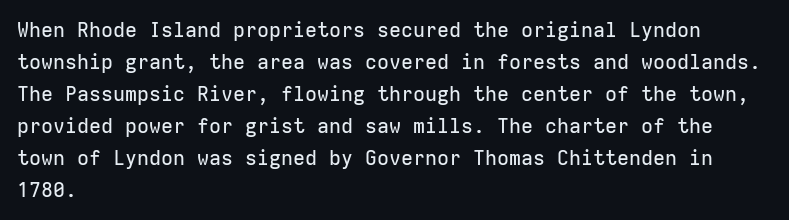
Posture: straight, roman, zero tilt. The ragged edge is on the right, which tells us the setting is flush left. The words here are not underlined. Inter-character spacing is left at the font's built-in metrics. What's the leading like? Ordinary, nothing unusual.
